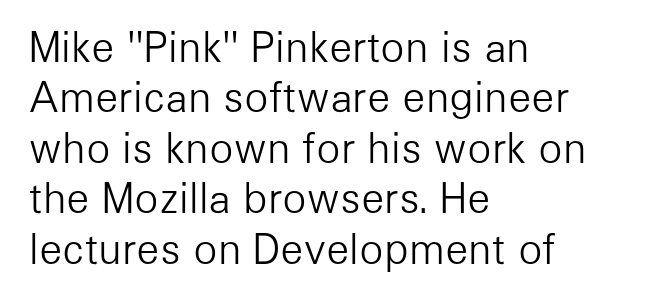
Q: Is the text bold? A: No.
Q: Is the text italic (slanted)? A: No, it is upright.
Q: Is the typeface a serif or a sans-serif typeface? A: Sans-serif.
Q: Is the text underlined? A: No.
Q: How is the paragraph aligned? A: Left-aligned.
Q: Is the spacing between letters normal or unusually wide? A: Normal.
Q: Is the spacing between lines tight, normal or loose? A: Normal.
Q: Width (condensed, normal, or wide)? A: Normal.
Q: Stroke contrast? A: Low.
Q: x-height? A: Medium.
Q: Monospaced? A: No.
